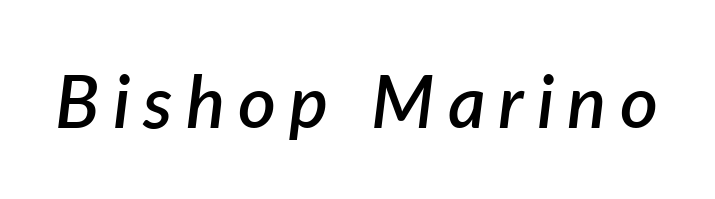
{"italic": "yes", "lean": "right", "slant_degrees": 7, "bold": "semi", "weight": "semibold", "width": "normal", "stroke_contrast": "low", "x_height": "medium", "monospaced": "no", "underline": "no", "glyph_px": 73}
